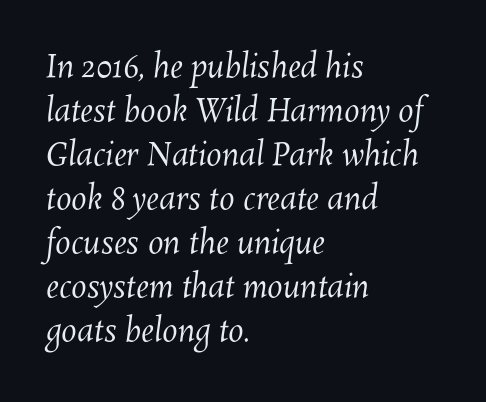
{"bold": "no", "weight": "regular", "width": "normal", "stroke_contrast": "medium", "x_height": "medium", "monospaced": "no", "underline": "no", "align": "left", "line_spacing": "normal", "line_spacing_ratio": 1.42, "letter_spacing": "normal", "letter_spacing_em": 0.0, "glyph_px": 31}
